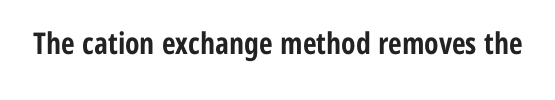
Q: Is the text bold? A: Yes.
Q: Is the text italic (slanted)? A: No, it is upright.
Q: Is the typeface a serif or a sans-serif typeface? A: Sans-serif.
Q: Is the text underlined? A: No.
Q: Is the spacing between letters normal or unusually wide? A: Normal.
Q: Width (condensed, normal, or wide)? A: Condensed.
Q: Stroke contrast? A: Low.
Q: x-height? A: Medium.
Q: Monospaced? A: No.
